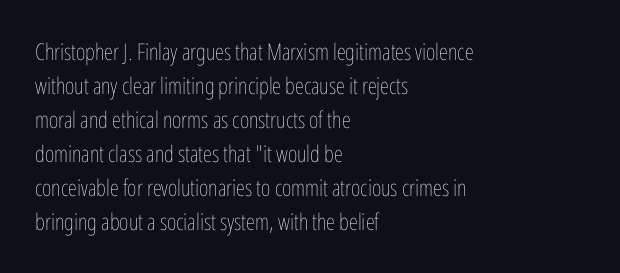
The image shows 23 px text type, upright; set left-aligned, normal line spacing (1.48x), normal letter spacing, not underlined.
